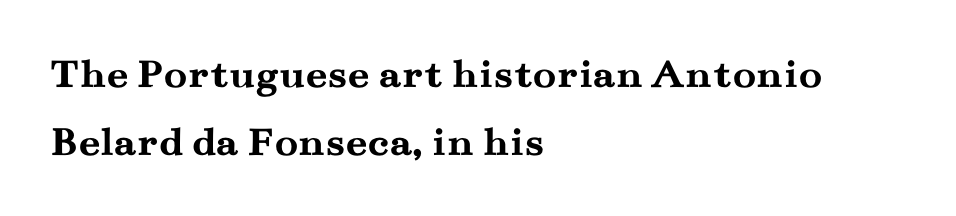
{"serif": "yes", "italic": "no", "bold": "yes", "weight": "semibold", "width": "wide", "stroke_contrast": "medium", "x_height": "small", "monospaced": "no", "underline": "no", "align": "left", "line_spacing": "normal", "line_spacing_ratio": 1.57, "letter_spacing": "normal", "letter_spacing_em": 0.0, "glyph_px": 43}
